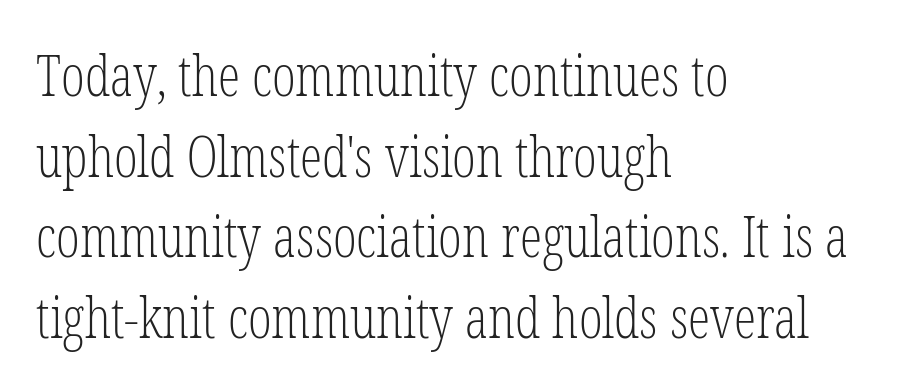
The rendering anchors every line to the left-hand side. Is there much room between lines? A standard amount, neither cramped nor airy. Lines of text with bare space underneath. Stem width sits at or under what a default text font uses. This is roman type, the default non-slanted kind. Do the characters align in a grid? No, the font is proportional.
